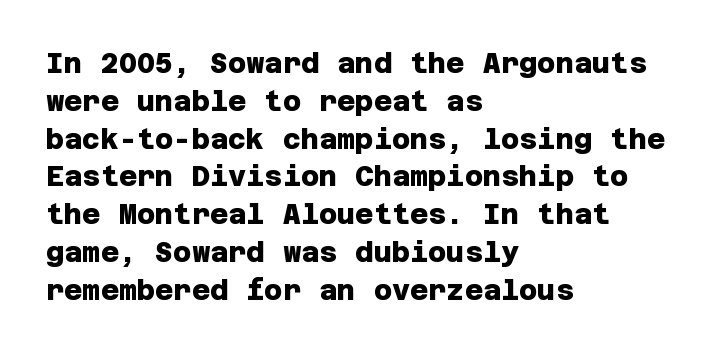
{"serif": "no", "bold": "yes", "weight": "heavy", "width": "normal", "stroke_contrast": "low", "x_height": "large", "underline": "no", "align": "left", "line_spacing": "normal", "line_spacing_ratio": 1.35, "letter_spacing": "normal", "letter_spacing_em": 0.0, "glyph_px": 28}
